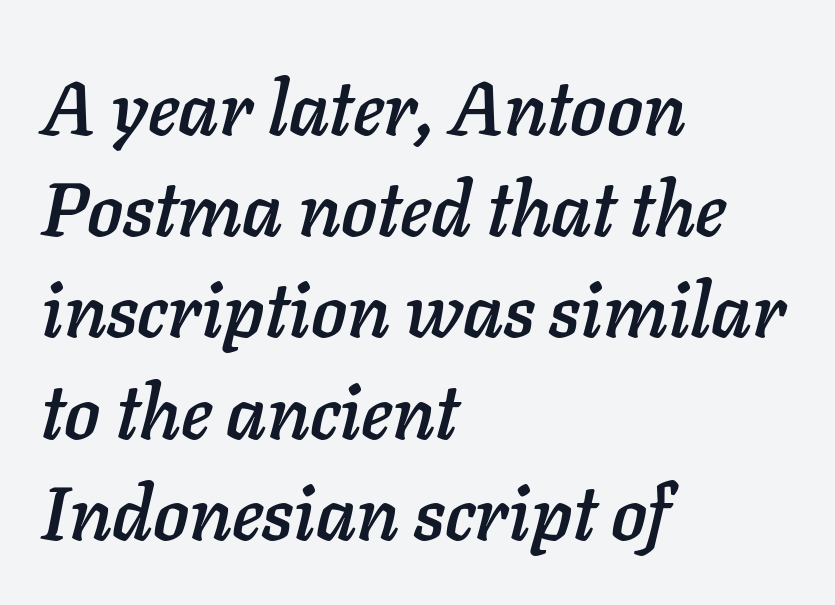
Q: Is the text italic (slanted)? A: Yes, it leans right by about 11 degrees.
Q: Is the text underlined? A: No.
Q: How is the paragraph aligned? A: Left-aligned.
Q: Is the spacing between letters normal or unusually wide? A: Normal.
Q: Is the spacing between lines tight, normal or loose? A: Normal.
Q: Width (condensed, normal, or wide)? A: Normal.
Q: Stroke contrast? A: Low.
Q: x-height? A: Medium.
Q: Monospaced? A: No.
